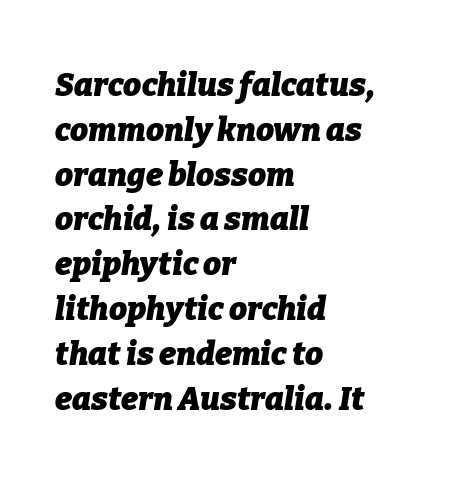
Where is the straight margin? On the left. Each letter keeps its own natural width here, so spacing adapts to shape. How would I describe the line gaps? Plain and ordinary. Does the lettering tilt? It does — this is italic. Type without underlining.
